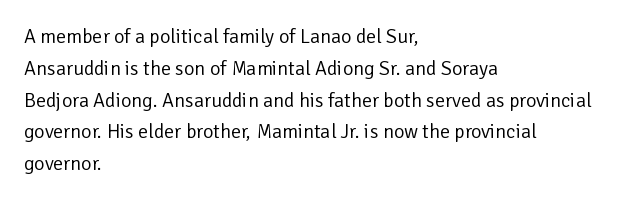
The image shows 20 px text type, upright; set left-aligned, normal line spacing (1.59x), normal letter spacing, not underlined.
